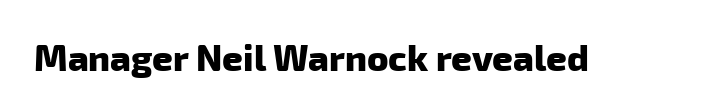
Q: Is the text bold? A: Yes.
Q: Is the typeface a serif or a sans-serif typeface? A: Sans-serif.
Q: Is the text underlined? A: No.
Q: Is the spacing between letters normal or unusually wide? A: Normal.
Q: Width (condensed, normal, or wide)? A: Normal.
Q: Stroke contrast? A: Low.
Q: x-height? A: Medium.
Q: Monospaced? A: No.
